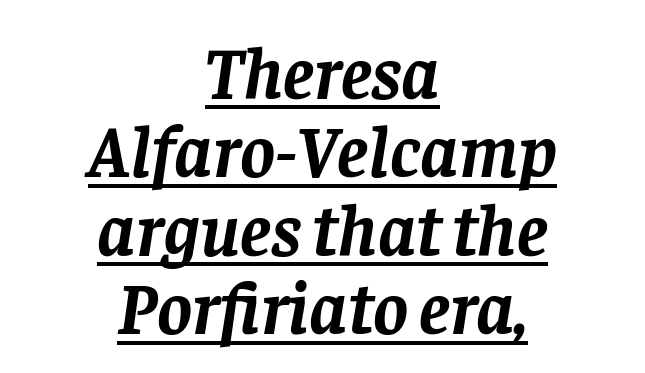
Q: Is the text bold? A: Yes.
Q: Is the text italic (slanted)? A: Yes, it leans right by about 8 degrees.
Q: Is the typeface a serif or a sans-serif typeface? A: Serif.
Q: Is the text underlined? A: Yes.
Q: How is the paragraph aligned? A: Centered.
Q: Is the spacing between letters normal or unusually wide? A: Normal.
Q: Is the spacing between lines tight, normal or loose? A: Tight.
Q: Width (condensed, normal, or wide)? A: Normal.
Q: Stroke contrast? A: Low.
Q: x-height? A: Large.
Q: Monospaced? A: No.
